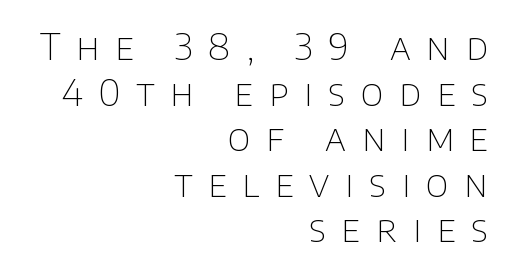
Display-style spreading of the glyphs; the letterfit is very open. Horizontal alignment here is rightward, an uncommon choice for prose. Underlining? Definitely not there. This sample has the flowing, uneven cadence of proportional lettering. Each stroke keeps to a modest, everyday thickness or less. Italic? Not at all — the glyphs are vertical.
